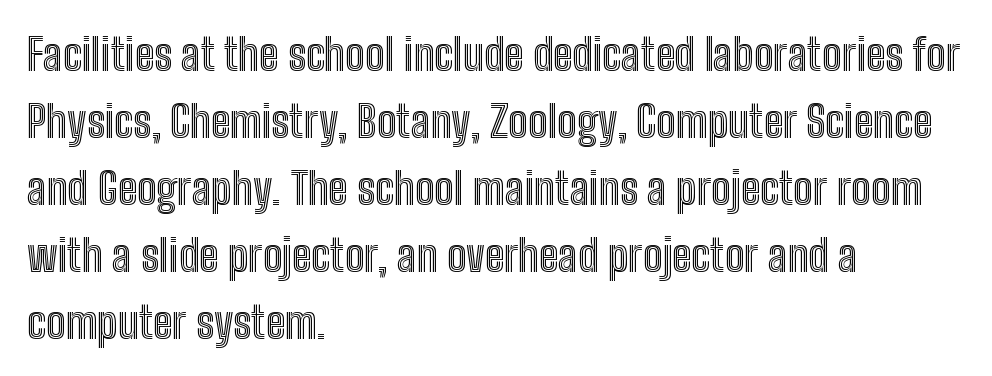
The image shows 44 px condensed type, upright; set left-aligned, normal line spacing (1.52x), normal letter spacing, not underlined; a medium x-height.
